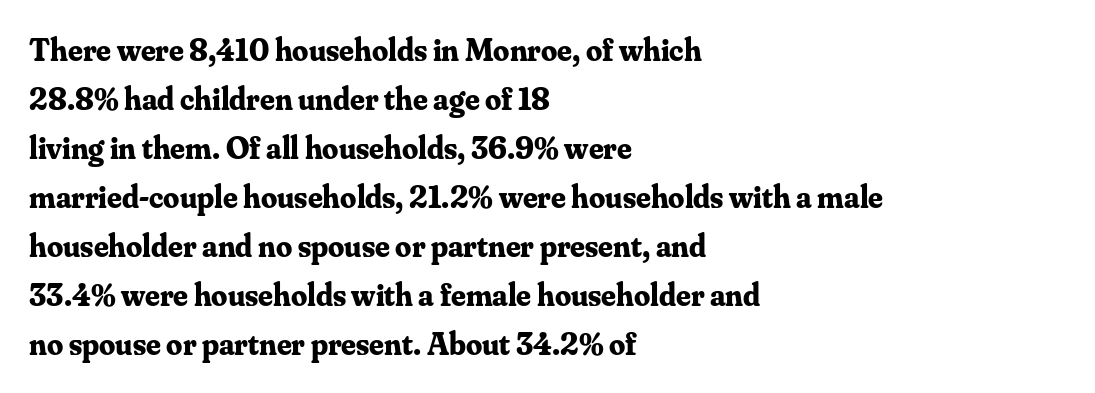
Q: Is the text bold? A: Yes.
Q: Is the text italic (slanted)? A: No, it is upright.
Q: Is the typeface a serif or a sans-serif typeface? A: Serif.
Q: Is the text underlined? A: No.
Q: How is the paragraph aligned? A: Left-aligned.
Q: Is the spacing between letters normal or unusually wide? A: Normal.
Q: Is the spacing between lines tight, normal or loose? A: Normal.
Q: Width (condensed, normal, or wide)? A: Normal.
Q: Stroke contrast? A: Medium.
Q: x-height? A: Small.
Q: Monospaced? A: No.
